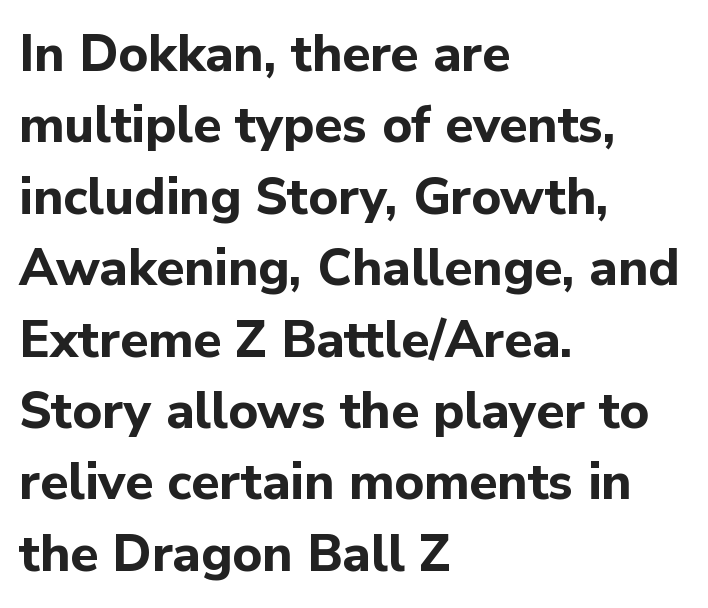
Q: Is the text bold? A: Yes.
Q: Is the text italic (slanted)? A: No, it is upright.
Q: Is the typeface a serif or a sans-serif typeface? A: Sans-serif.
Q: Is the text underlined? A: No.
Q: How is the paragraph aligned? A: Left-aligned.
Q: Is the spacing between letters normal or unusually wide? A: Normal.
Q: Is the spacing between lines tight, normal or loose? A: Normal.
Q: Width (condensed, normal, or wide)? A: Normal.
Q: Stroke contrast? A: Low.
Q: x-height? A: Medium.
Q: Monospaced? A: No.
